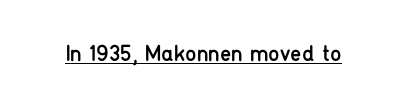
Q: Is the text bold? A: No.
Q: Is the text italic (slanted)? A: No, it is upright.
Q: Is the text underlined? A: Yes.
Q: Is the spacing between letters normal or unusually wide? A: Normal.
